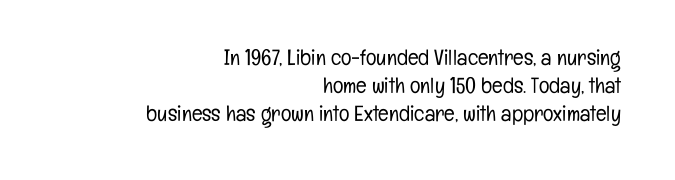
The image shows 22 px text type, upright; set right-aligned, normal line spacing (1.28x), normal letter spacing, not underlined.
